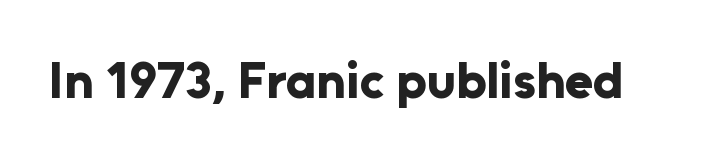
Think of a printed novel: that variable character pitch is what you see here. The specimen omits any rule beneath the text block's lines. Summary of weight: heavy, a full bold. Italic: no, the glyphs are upright roman.
